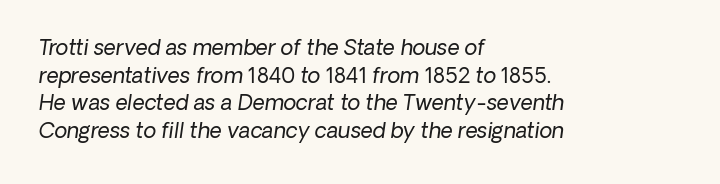
{"bold": "no", "underline": "no", "align": "left", "line_spacing": "normal", "line_spacing_ratio": 1.32, "letter_spacing": "normal", "letter_spacing_em": 0.0, "glyph_px": 21}
